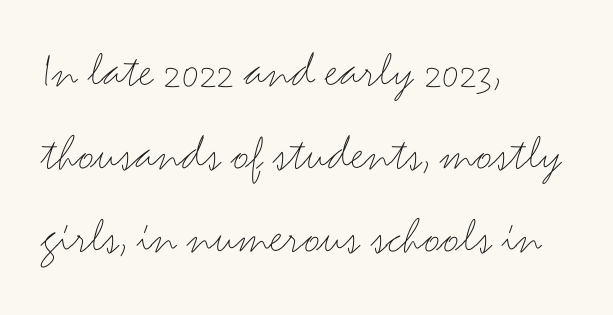
Nobody drew a line under any word here. Caption: standard tracking, unaltered. The text was rendered using a sans face with plain stroke endings. The block of text has a typical density, with ordinary space between rows.
